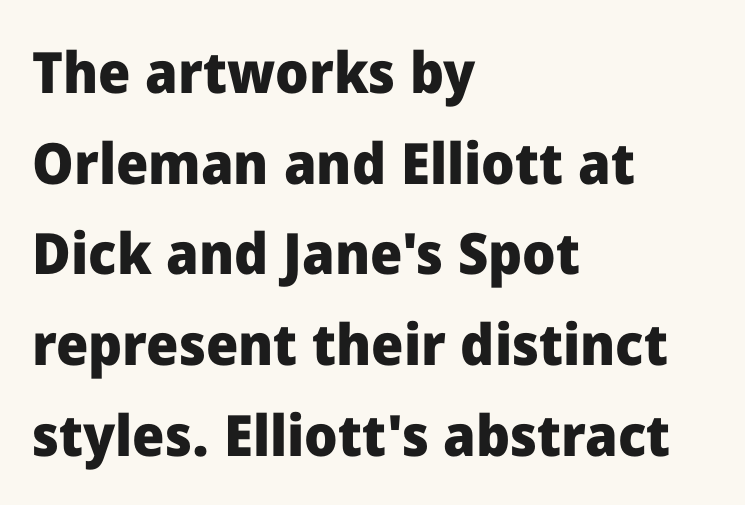
You can tell it's not italic because the verticals are truly vertical. Every letter is thick-stroked: bold, no question. The rendering uses natural spacing where letterforms have individual widths. This sample keeps an unexceptional amount of space between lines.
